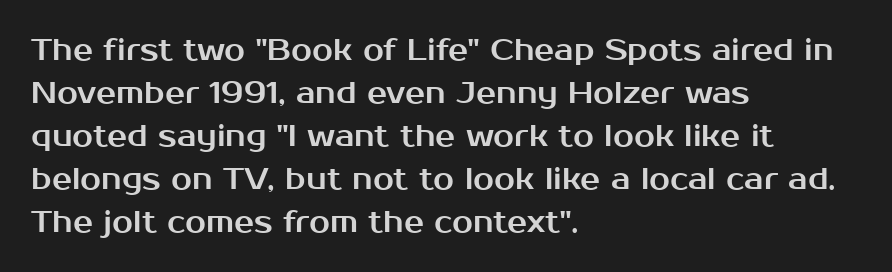
The image shows 30 px sans-serif type, upright; set left-aligned, normal line spacing (1.43x), normal letter spacing, not underlined; medium stroke contrast and a medium x-height.
